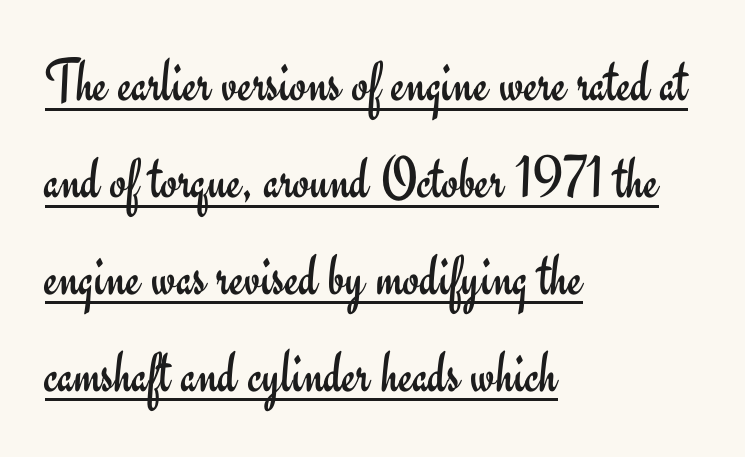
Q: Is the text bold? A: No.
Q: Is the text italic (slanted)? A: Yes.
Q: Is the typeface a serif or a sans-serif typeface? A: Sans-serif.
Q: Is the text underlined? A: Yes.
Q: How is the paragraph aligned? A: Left-aligned.
Q: Is the spacing between letters normal or unusually wide? A: Normal.
Q: Is the spacing between lines tight, normal or loose? A: Normal.
Q: Width (condensed, normal, or wide)? A: Normal.
Q: Stroke contrast? A: Low.
Q: x-height? A: Small.
Q: Monospaced? A: No.
